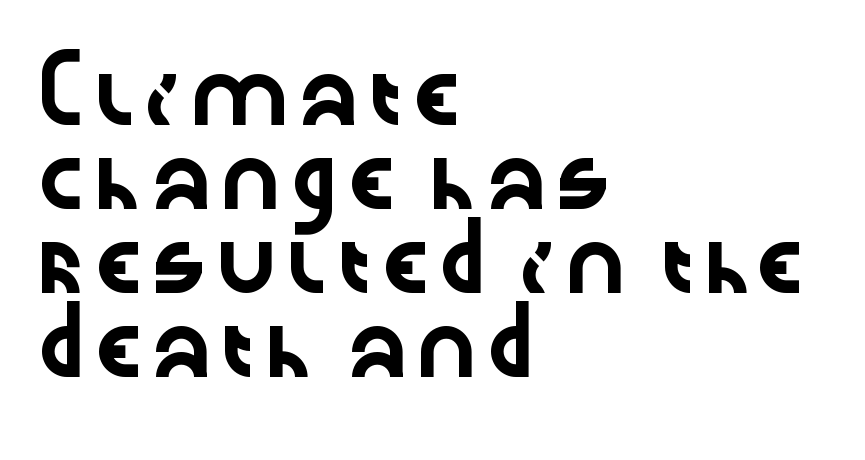
Q: Is the text italic (slanted)? A: No, it is upright.
Q: Is the typeface a serif or a sans-serif typeface? A: Sans-serif.
Q: Is the text underlined? A: No.
Q: How is the paragraph aligned? A: Left-aligned.
Q: Is the spacing between letters normal or unusually wide? A: Normal.
Q: Is the spacing between lines tight, normal or loose? A: Normal.
Q: Width (condensed, normal, or wide)? A: Wide.
Q: Stroke contrast? A: Low.
Q: x-height? A: Medium.
Q: Monospaced? A: No.
